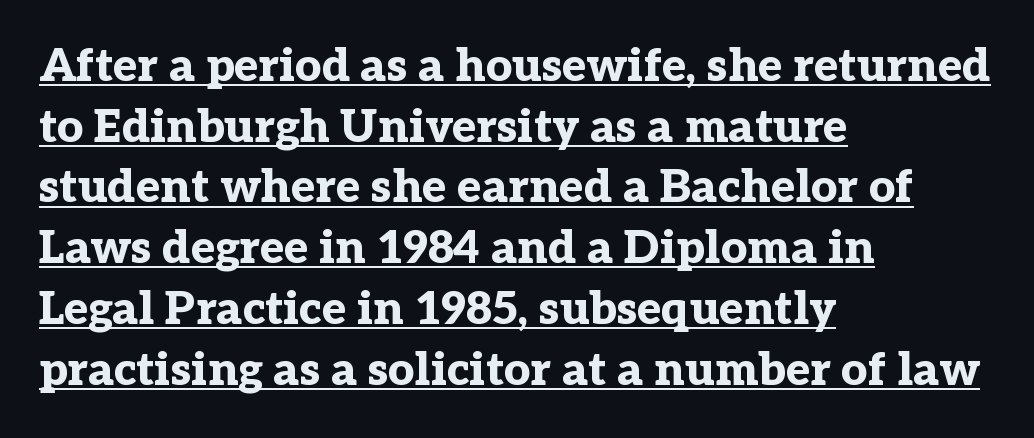
Q: Is the text bold? A: Yes.
Q: Is the text italic (slanted)? A: No, it is upright.
Q: Is the typeface a serif or a sans-serif typeface? A: Serif.
Q: Is the text underlined? A: Yes.
Q: How is the paragraph aligned? A: Left-aligned.
Q: Is the spacing between letters normal or unusually wide? A: Normal.
Q: Is the spacing between lines tight, normal or loose? A: Normal.
Q: Width (condensed, normal, or wide)? A: Normal.
Q: Stroke contrast? A: Low.
Q: x-height? A: Medium.
Q: Monospaced? A: No.
